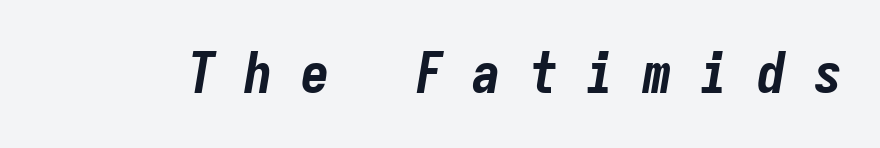
The image shows 57 px bold, condensed type, italic (leaning right), monospaced; set unusually wide letter spacing (+0.5 em), not underlined; low stroke contrast and a medium x-height.
